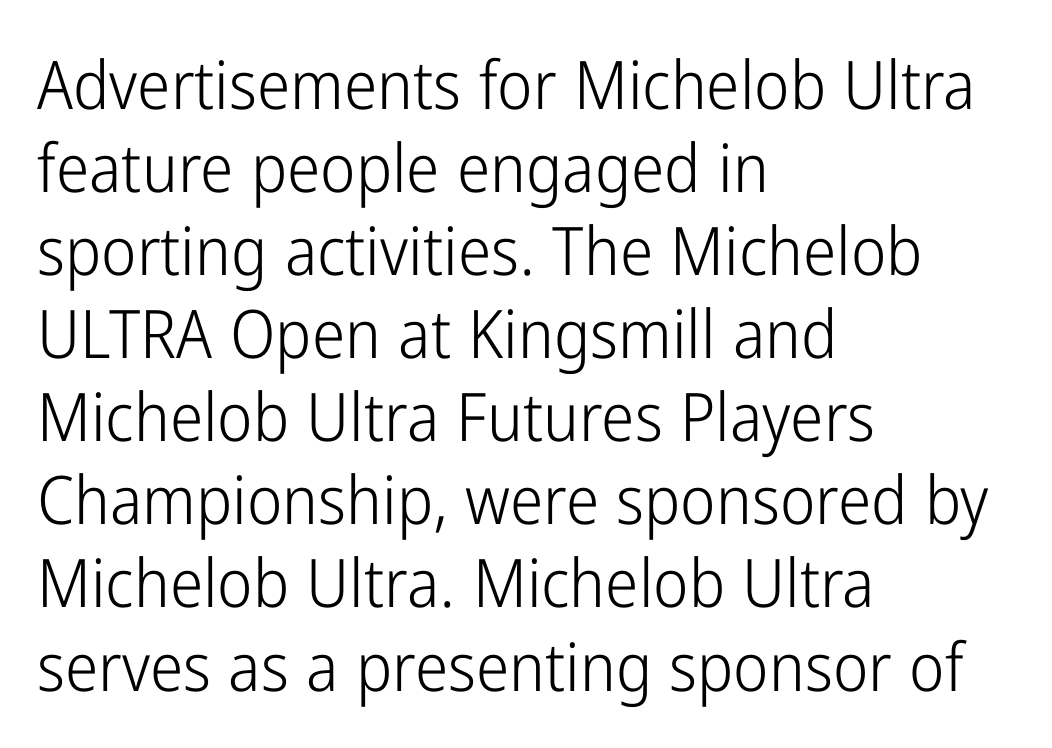
Q: Is the text bold? A: No.
Q: Is the text italic (slanted)? A: No, it is upright.
Q: Is the typeface a serif or a sans-serif typeface? A: Sans-serif.
Q: Is the text underlined? A: No.
Q: How is the paragraph aligned? A: Left-aligned.
Q: Is the spacing between letters normal or unusually wide? A: Normal.
Q: Width (condensed, normal, or wide)? A: Condensed.
Q: Stroke contrast? A: Low.
Q: x-height? A: Medium.
Q: Monospaced? A: No.
